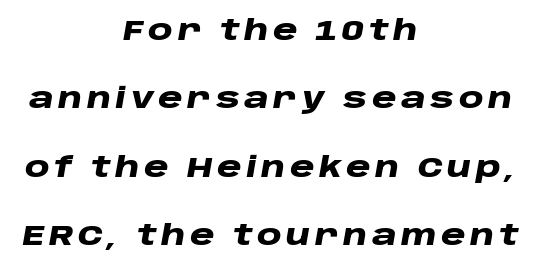
Q: Is the text bold? A: Yes.
Q: Is the text italic (slanted)? A: Yes, it leans right by about 10 degrees.
Q: Is the text underlined? A: No.
Q: How is the paragraph aligned? A: Centered.
Q: Is the spacing between lines tight, normal or loose? A: Loose.
Q: Width (condensed, normal, or wide)? A: Wide.
Q: Stroke contrast? A: Low.
Q: x-height? A: Large.
Q: Monospaced? A: No.
